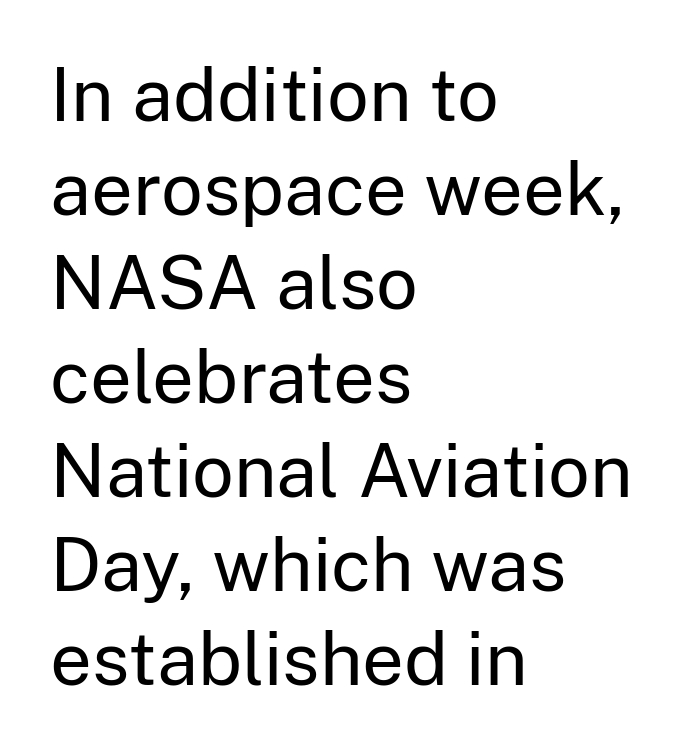
Q: Is the text bold? A: No.
Q: Is the text italic (slanted)? A: No, it is upright.
Q: Is the typeface a serif or a sans-serif typeface? A: Sans-serif.
Q: Is the text underlined? A: No.
Q: How is the paragraph aligned? A: Left-aligned.
Q: Is the spacing between letters normal or unusually wide? A: Normal.
Q: Is the spacing between lines tight, normal or loose? A: Normal.
Q: Width (condensed, normal, or wide)? A: Normal.
Q: Stroke contrast? A: Low.
Q: x-height? A: Medium.
Q: Monospaced? A: No.
